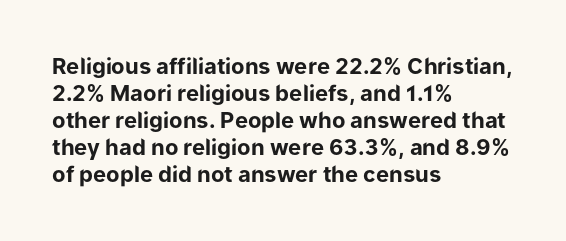
Q: Is the text bold? A: Yes.
Q: Is the text italic (slanted)? A: No, it is upright.
Q: Is the text underlined? A: No.
Q: How is the paragraph aligned? A: Left-aligned.
Q: Is the spacing between letters normal or unusually wide? A: Normal.
